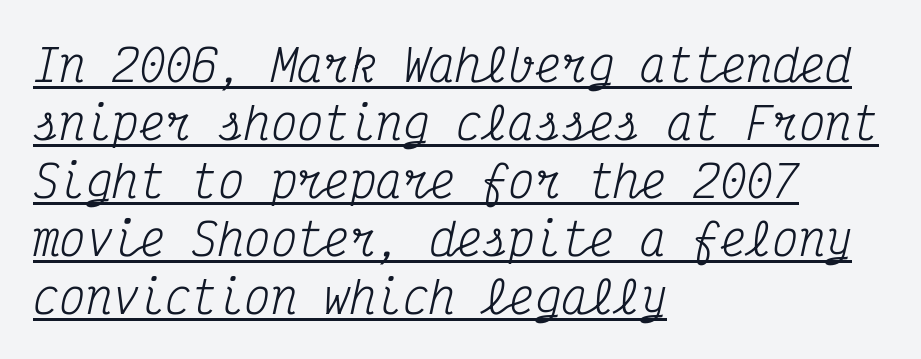
The rendering uses typewriter-style spacing with identical character cells. There is no visible air inserted between adjacent glyphs. Each stroke keeps to a modest, everyday thickness or less. The text block is weighted toward the left margin, trailing off unevenly rightward. A typesetter would label this face a serif.
